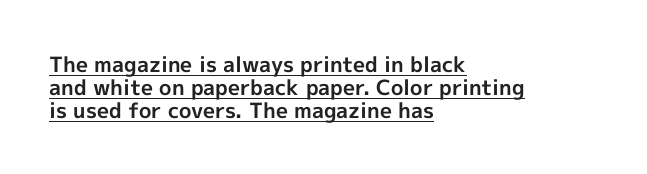
Tracking value appears to be zero — textbook default spacing. Baseline-to-baseline distance is barely more than the letter height. Italic? Not at all — the glyphs are vertical. Is the block centered? No — it sits flush against the left margin.
